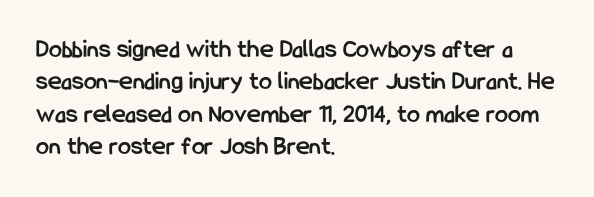
{"italic": "no", "bold": "yes", "underline": "no", "align": "left", "line_spacing": "normal", "line_spacing_ratio": 1.25, "letter_spacing": "normal", "letter_spacing_em": 0.0, "glyph_px": 26}
